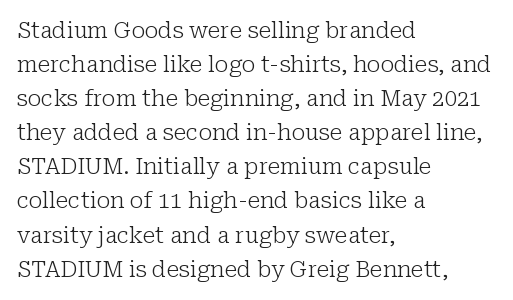
{"italic": "no", "bold": "no", "underline": "no", "align": "left", "line_spacing": "normal", "line_spacing_ratio": 1.55, "letter_spacing": "normal", "letter_spacing_em": 0.0, "glyph_px": 22}
